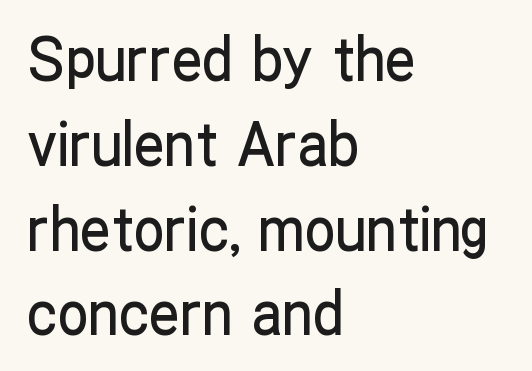
The image shows 61 px condensed sans-serif type, upright; set left-aligned, normal line spacing (1.39x), normal letter spacing, not underlined; low stroke contrast and a medium x-height.
